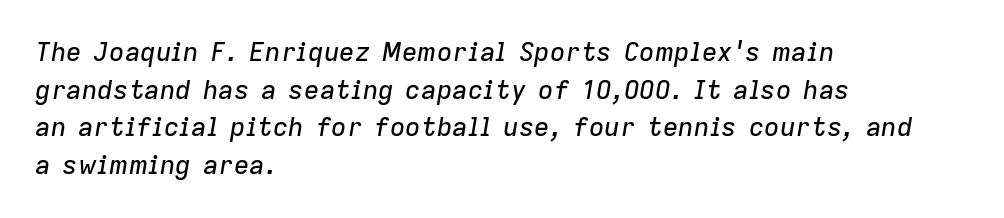
{"italic": "yes", "lean": "right", "slant_degrees": 9, "underline": "no", "align": "left", "line_spacing": "normal", "line_spacing_ratio": 1.45, "letter_spacing": "normal", "letter_spacing_em": 0.0, "glyph_px": 26}
